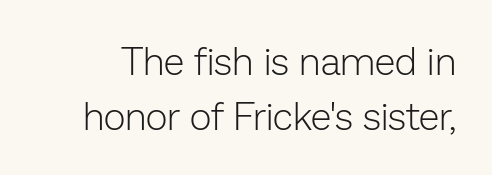
Q: Is the text bold? A: No.
Q: Is the text italic (slanted)? A: No, it is upright.
Q: Is the typeface a serif or a sans-serif typeface? A: Sans-serif.
Q: Is the text underlined? A: No.
Q: Is the spacing between letters normal or unusually wide? A: Normal.
Q: Is the spacing between lines tight, normal or loose? A: Normal.
Q: Width (condensed, normal, or wide)? A: Normal.
Q: Stroke contrast? A: Low.
Q: x-height? A: Medium.
Q: Monospaced? A: No.
